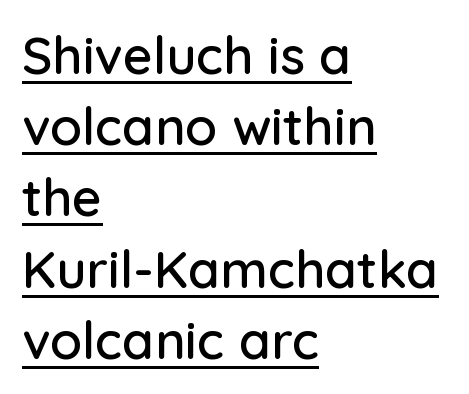
The image shows 52 px sans-serif type, upright; set left-aligned, normal line spacing (1.37x), normal letter spacing, underlined; low stroke contrast and a medium x-height.
